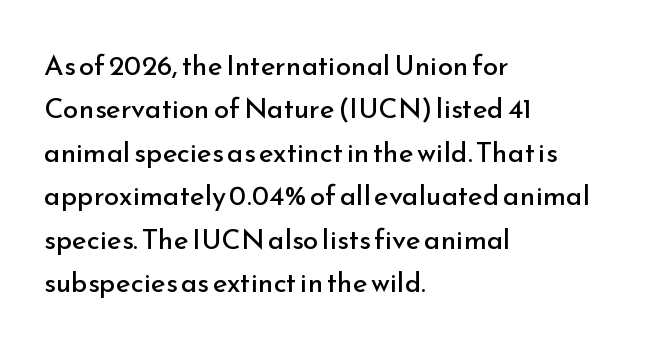
{"serif": "no", "italic": "no", "bold": "no", "weight": "regular", "width": "normal", "stroke_contrast": "low", "x_height": "small", "monospaced": "no", "underline": "no", "align": "left", "line_spacing": "normal", "line_spacing_ratio": 1.55, "letter_spacing": "normal", "letter_spacing_em": 0.0, "glyph_px": 28}
